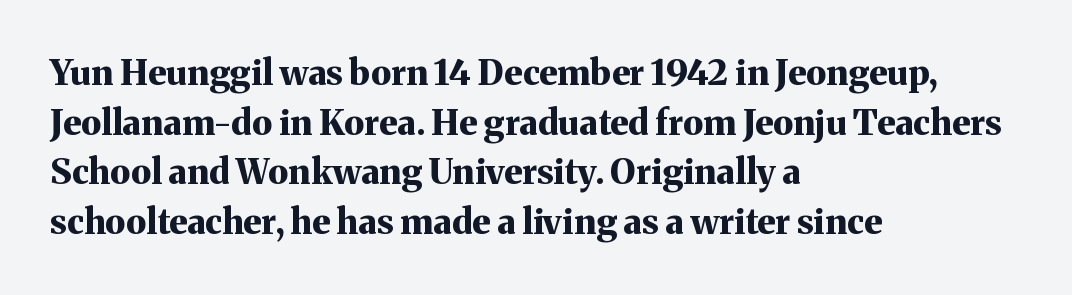
{"serif": "yes", "italic": "no", "bold": "yes", "weight": "bold", "width": "normal", "stroke_contrast": "medium", "x_height": "medium", "monospaced": "no", "underline": "no", "align": "left", "line_spacing": "normal", "line_spacing_ratio": 1.42, "letter_spacing": "normal", "letter_spacing_em": 0.0, "glyph_px": 35}
